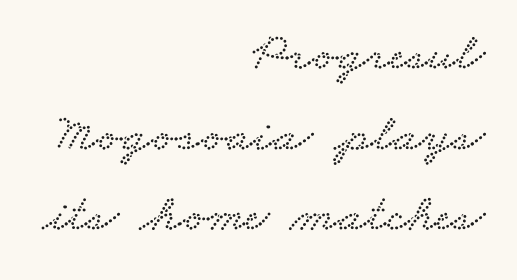
{"serif": "yes", "width": "wide", "stroke_contrast": "low", "x_height": "small", "monospaced": "no", "underline": "no", "align": "right", "line_spacing": "normal", "line_spacing_ratio": 1.52, "letter_spacing": "normal", "letter_spacing_em": 0.0, "glyph_px": 53}
